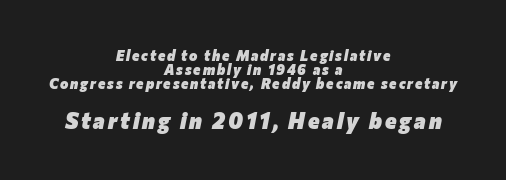
The image shows 22 px bold type, italic (leaning right); set centered, tight line spacing (1.0x), not underlined; the second (bottom) block is 1.57x larger.
